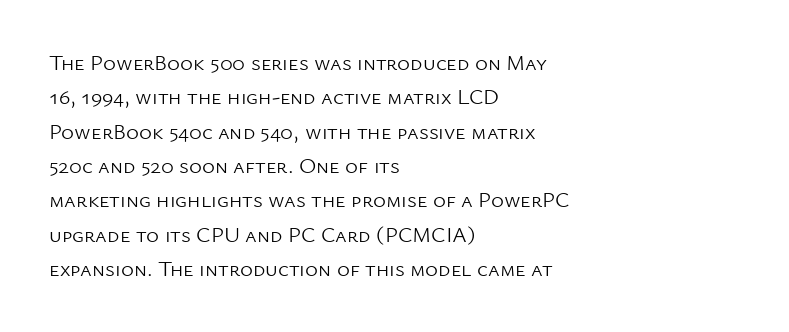
The image shows 22 px text type, upright; set left-aligned, normal line spacing (1.56x), normal letter spacing, not underlined.
